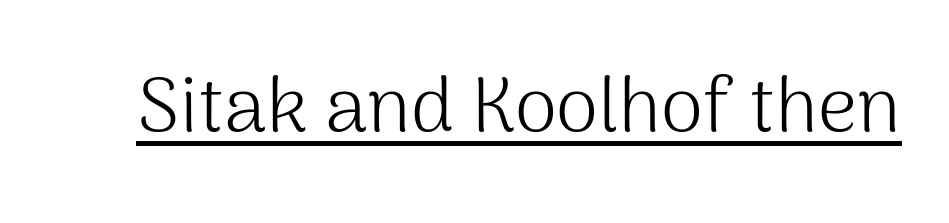
{"serif": "no", "italic": "no", "bold": "no", "weight": "light", "width": "normal", "stroke_contrast": "medium", "x_height": "medium", "monospaced": "no", "underline": "yes", "letter_spacing": "normal", "letter_spacing_em": 0.0, "glyph_px": 77}
